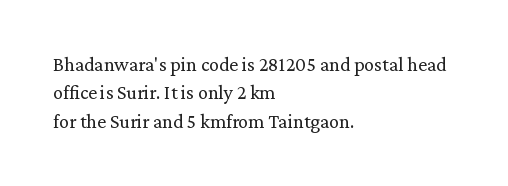
{"italic": "no", "bold": "no", "underline": "no", "align": "left", "line_spacing": "normal", "line_spacing_ratio": 1.42, "letter_spacing": "normal", "letter_spacing_em": 0.0, "glyph_px": 20}
